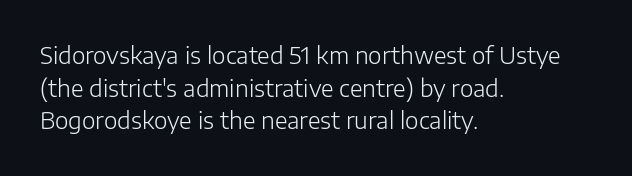
{"italic": "no", "bold": "no", "underline": "no", "align": "left", "line_spacing": "normal", "line_spacing_ratio": 1.42, "letter_spacing": "normal", "letter_spacing_em": 0.0, "glyph_px": 23}
